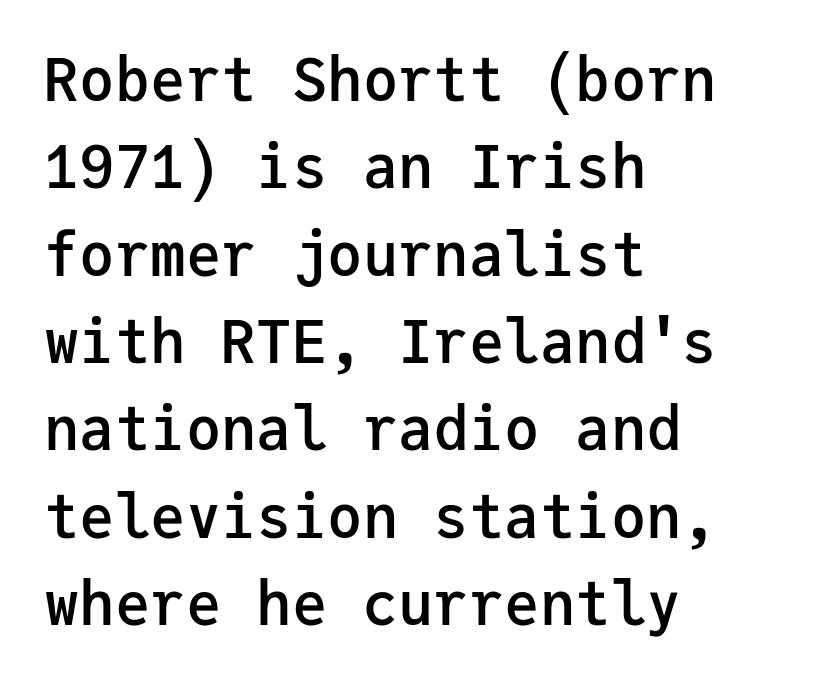
Horizontal bands of white between lines are of average thickness. Words appear dense and cohesive because spacing is normal. These lines carry some extra weight — a demibold, not a full bold. The font's upright variant was chosen for this text. Looks like terminal output: every glyph gets an equal slot.
